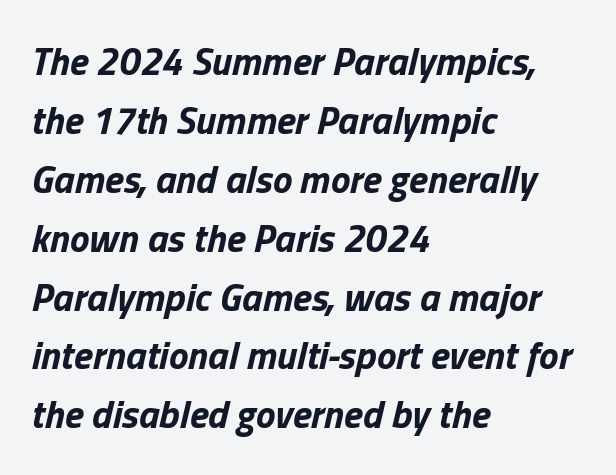
This rendering leaves character spacing at its baseline value. Descenders hang freely into open space. Observe the lean: these are italic letterforms. Line beginnings align vertically; line endings do not. A typesetter would call this proportional, since set widths differ per character. The block of text has a typical density, with ordinary space between rows.
